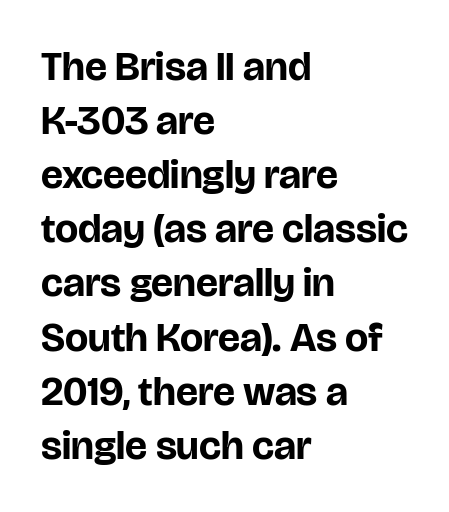
Nothing unusual about the tracking: characters are spaced as the font intends. Unlike italic type, these characters show no tilt at all. Each letter's strokes conclude bluntly, with no projecting serifs. Anything drawn beneath the words? Only blank space. This sample has the flowing, uneven cadence of proportional lettering. Reading down the column, the eye jumps a familiar distance to each next line.
